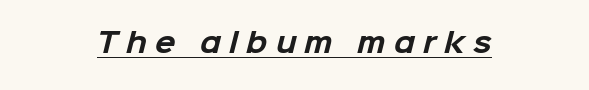
Decoration check: the copy is underlined. The rendering uses a bold face; every stroke is thick and dark. Neither beginnings nor endings align; midpoints do. The gaps between neighbouring characters are conspicuously large.
